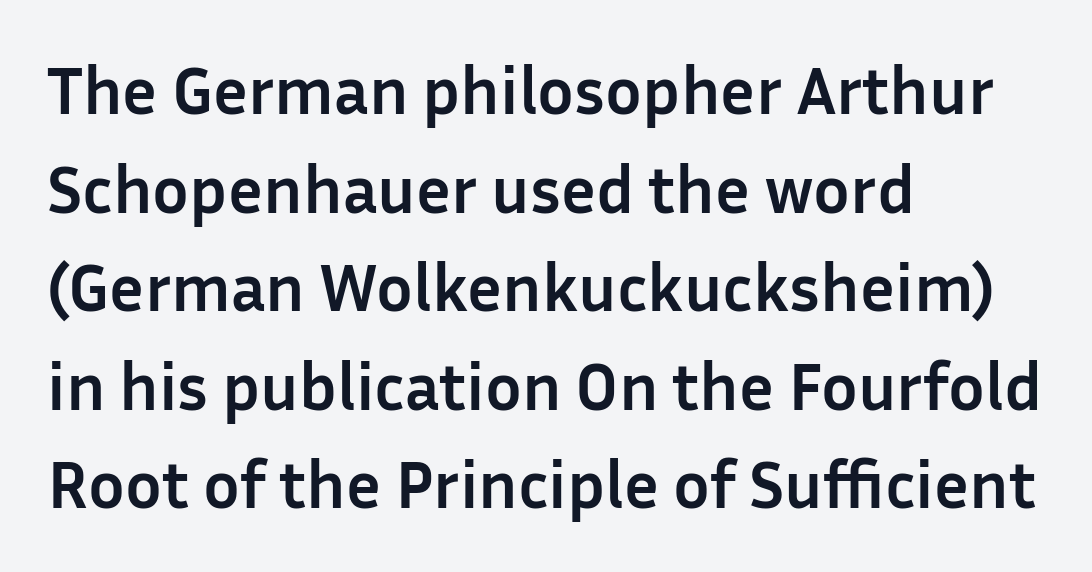
Q: Is the text bold? A: Yes.
Q: Is the text italic (slanted)? A: No, it is upright.
Q: Is the typeface a serif or a sans-serif typeface? A: Sans-serif.
Q: Is the text underlined? A: No.
Q: How is the paragraph aligned? A: Left-aligned.
Q: Is the spacing between letters normal or unusually wide? A: Normal.
Q: Is the spacing between lines tight, normal or loose? A: Normal.
Q: Width (condensed, normal, or wide)? A: Normal.
Q: Stroke contrast? A: Low.
Q: x-height? A: Medium.
Q: Monospaced? A: No.
